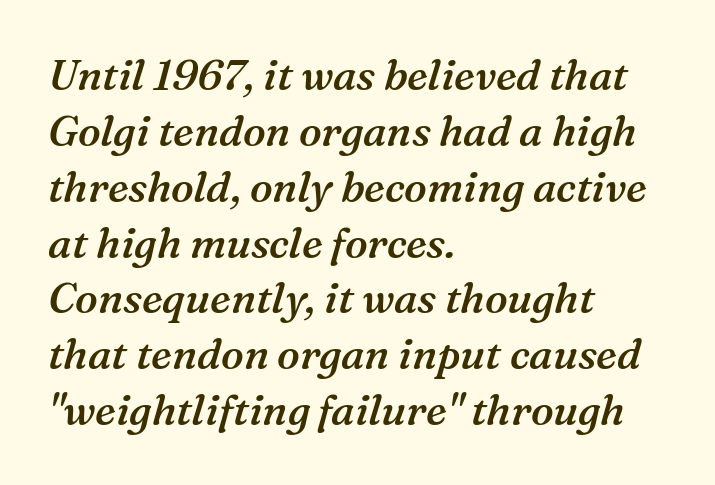
{"serif": "yes", "italic": "yes", "lean": "right", "slant_degrees": 16, "bold": "semi", "weight": "semibold", "width": "normal", "stroke_contrast": "medium", "x_height": "medium", "monospaced": "no", "underline": "no", "align": "left", "line_spacing": "normal", "line_spacing_ratio": 1.33, "letter_spacing": "normal", "letter_spacing_em": 0.0, "glyph_px": 42}
